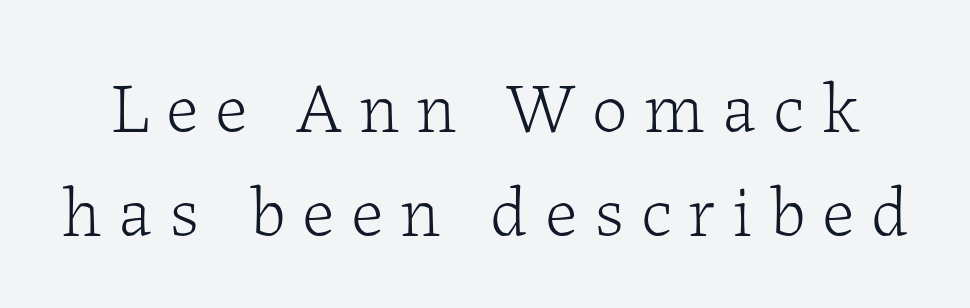
Character widths vary here, with narrow letters taking less room than wide ones. This rendering widens character spacing well past its baseline value. Notice how descenders clear the ascenders below comfortably — that's standard leading. The typography opts for an upright posture over an oblique one. Stroke terminals: seriffed. Honestly, there is no underline to notice here at all.
